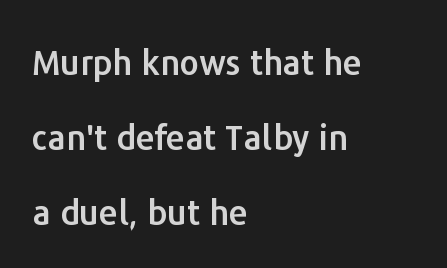
{"serif": "no", "italic": "no", "width": "normal", "stroke_contrast": "low", "x_height": "medium", "monospaced": "no", "underline": "no", "align": "left", "line_spacing": "loose", "line_spacing_ratio": 2.2, "letter_spacing": "normal", "letter_spacing_em": 0.0, "glyph_px": 34}
